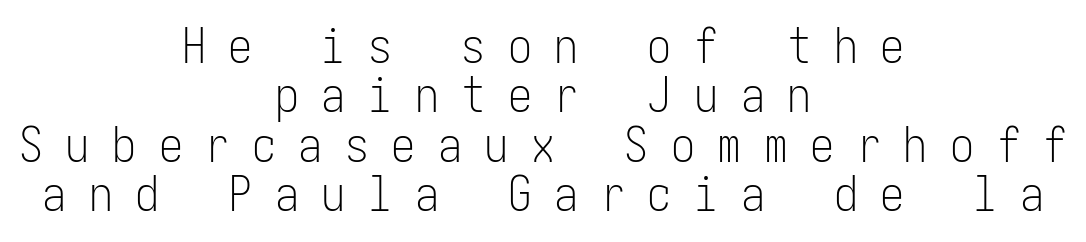
Q: Is the text bold? A: No.
Q: Is the text italic (slanted)? A: No, it is upright.
Q: Is the typeface a serif or a sans-serif typeface? A: Sans-serif.
Q: Is the text underlined? A: No.
Q: How is the paragraph aligned? A: Centered.
Q: Is the spacing between letters normal or unusually wide? A: Unusually wide.
Q: Is the spacing between lines tight, normal or loose? A: Tight.
Q: Width (condensed, normal, or wide)? A: Condensed.
Q: Stroke contrast? A: Low.
Q: x-height? A: Medium.
